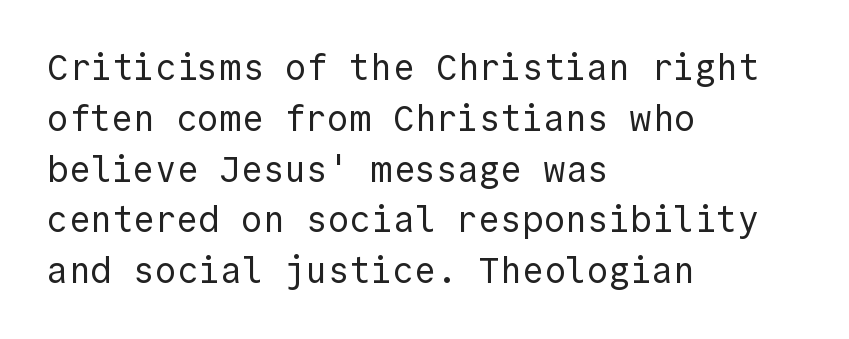
Q: Is the text bold? A: No.
Q: Is the text italic (slanted)? A: No, it is upright.
Q: Is the typeface a serif or a sans-serif typeface? A: Sans-serif.
Q: Is the text underlined? A: No.
Q: How is the paragraph aligned? A: Left-aligned.
Q: Is the spacing between letters normal or unusually wide? A: Normal.
Q: Is the spacing between lines tight, normal or loose? A: Normal.
Q: Width (condensed, normal, or wide)? A: Normal.
Q: x-height? A: Medium.
Q: Monospaced? A: Yes.
